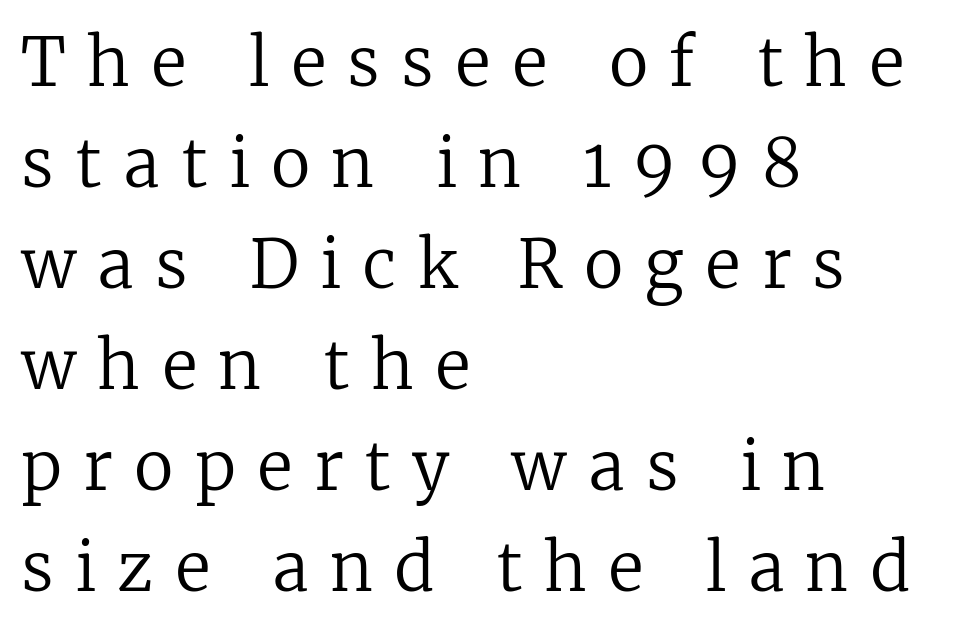
{"serif": "yes", "italic": "no", "bold": "no", "weight": "regular", "width": "normal", "stroke_contrast": "low", "x_height": "medium", "monospaced": "no", "underline": "no", "align": "left", "line_spacing": "normal", "line_spacing_ratio": 1.53, "letter_spacing": "wide", "letter_spacing_em": 0.32, "glyph_px": 66}
